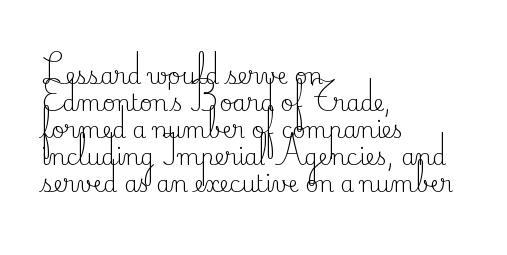
Q: Is the text bold? A: No.
Q: Is the text italic (slanted)? A: No, it is upright.
Q: Is the text underlined? A: No.
Q: How is the paragraph aligned? A: Left-aligned.
Q: Is the spacing between letters normal or unusually wide? A: Normal.
